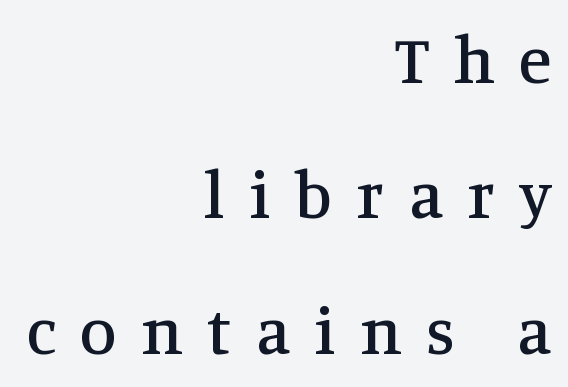
The glyphs are unaccompanied by any horizontal stroke below them. You could not count columns in this text — the font is proportionally spaced. Regarding serifs, this sample has them. Vertically, the passage feels expansive, rows floating well apart. The letters are spread apart with noticeably loose tracking.
